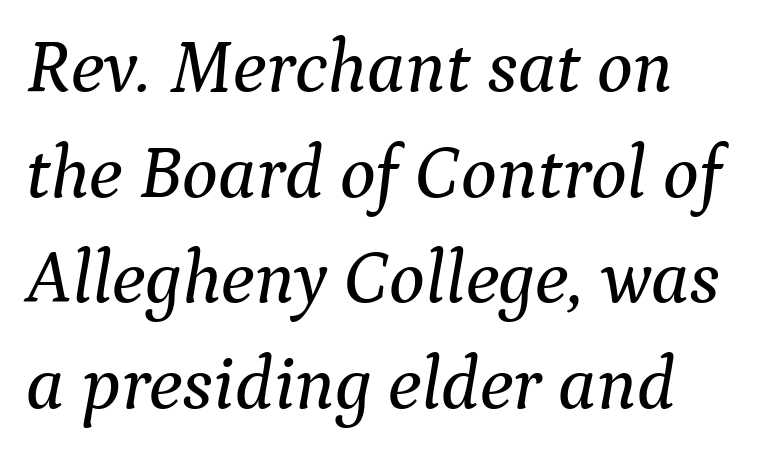
The font family rendered here belongs to the serif group. In terms of letterspacing, this is plain default setting. Proportional: the letters do not fall into vertical columns. This sample keeps an unexceptional amount of space between lines.
